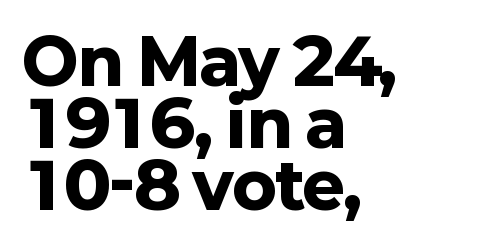
Honestly, there is no underline to notice here at all. You could not count columns in this text — the font is proportionally spaced. All the whitespace from short lines collects on the right. Weight: bold. Every stem runs plumb, perpendicular to the baseline.
